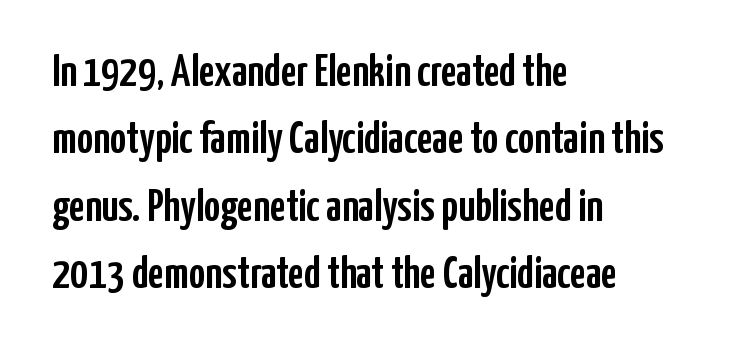
The image shows 45 px condensed sans-serif type, upright; set left-aligned, normal line spacing (1.5x), normal letter spacing, not underlined; low stroke contrast and a medium x-height.
